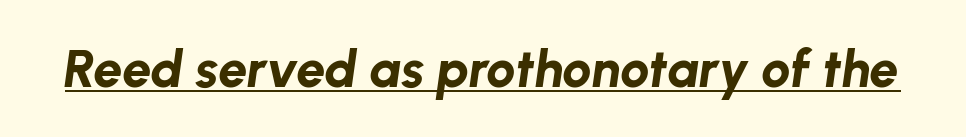
Q: Is the text bold? A: Yes.
Q: Is the text italic (slanted)? A: Yes, it leans right by about 8 degrees.
Q: Is the text underlined? A: Yes.
Q: Is the spacing between letters normal or unusually wide? A: Normal.
Q: Width (condensed, normal, or wide)? A: Normal.
Q: Stroke contrast? A: Low.
Q: x-height? A: Medium.
Q: Monospaced? A: No.
